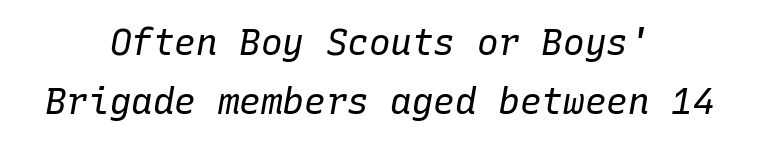
The image shows 36 px regular-weight type, italic (leaning right), monospaced; set centered, normal line spacing (1.64x), normal letter spacing, not underlined; low stroke contrast and a medium x-height.
